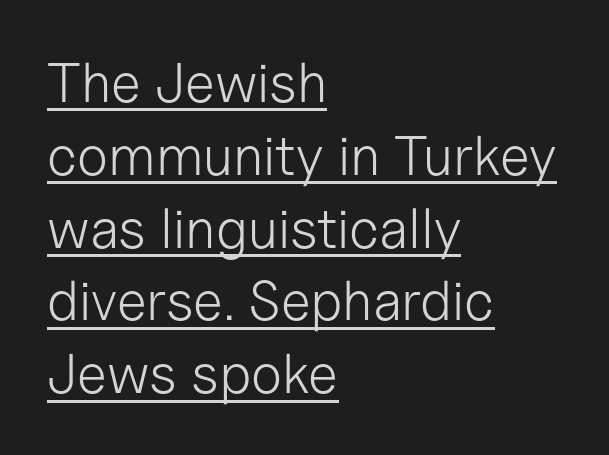
This is sans-serif lettering, the kind often seen on screens and signage. Is there much room between lines? A standard amount, neither cramped nor airy. The rendering anchors every line to the left-hand side. Underlining? Definitely there. No extra ink here — the face is not bold. Do the characters align in a grid? No, the font is proportional.
